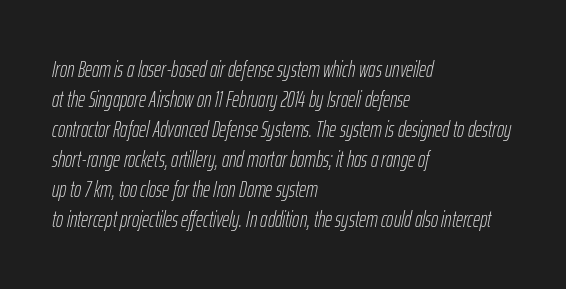
Teacher's note: observe the even left margin — that is flush-left alignment. It's the slanting kind of type. A normal amount of white space separates one row of letters from the next. The rendering keeps characters at their native spacing.
